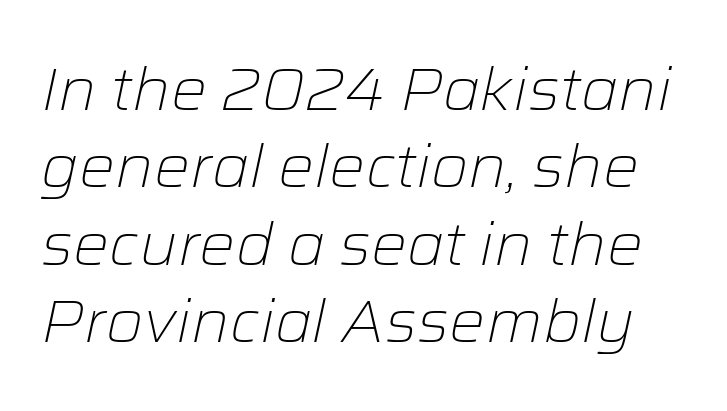
Tracking value appears to be zero — textbook default spacing. The foot of each line stays bare and open. Would a proofreader flag this as italicized? Yes. Caption: face not bold, strokes unweighted. Do the characters align in a grid? No, the font is proportional.
